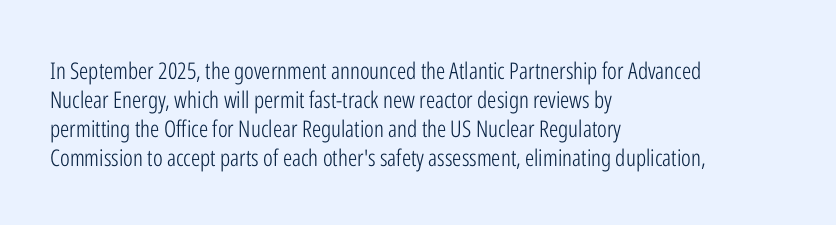
{"italic": "no", "bold": "no", "underline": "no", "align": "left", "line_spacing": "normal", "line_spacing_ratio": 1.26, "letter_spacing": "normal", "letter_spacing_em": 0.0, "glyph_px": 23}
